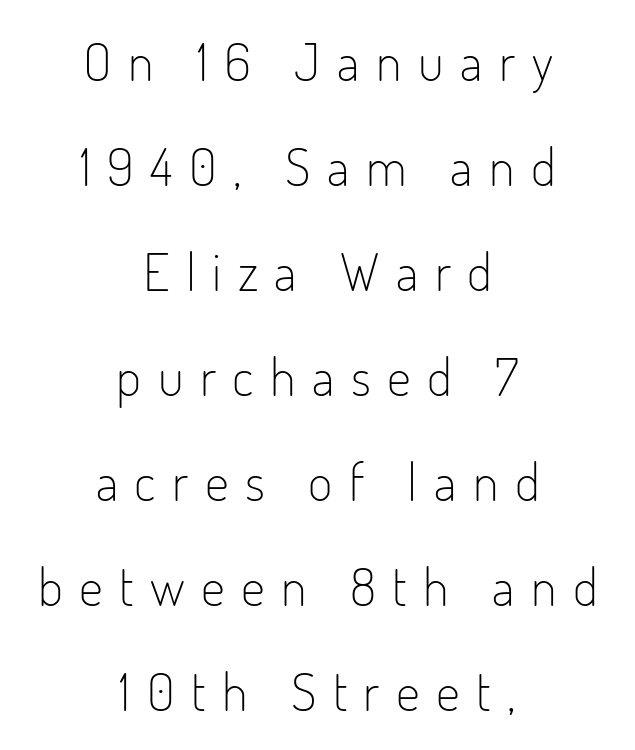
{"serif": "no", "italic": "no", "bold": "no", "weight": "light", "width": "condensed", "stroke_contrast": "low", "x_height": "small", "monospaced": "no", "underline": "no", "align": "center", "line_spacing": "loose", "line_spacing_ratio": 1.98, "letter_spacing": "wide", "letter_spacing_em": 0.31, "glyph_px": 53}
